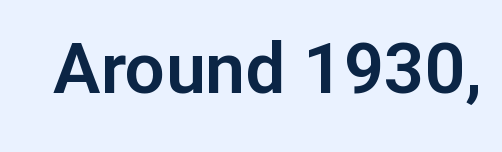
The image shows 71 px sans-serif type, upright; set normal letter spacing, not underlined; low stroke contrast and a medium x-height.
